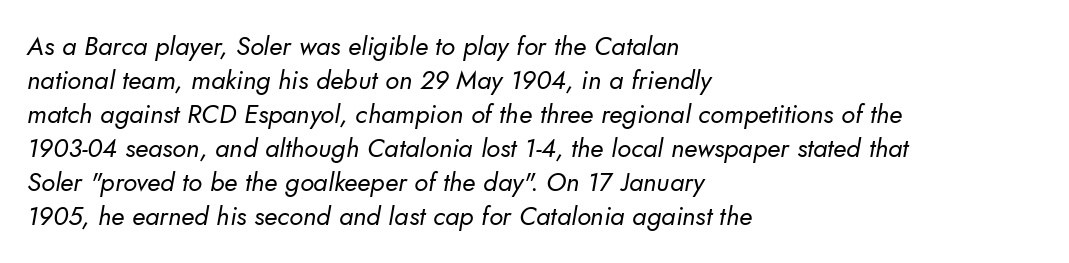
Q: Is the text bold? A: No.
Q: Is the text underlined? A: No.
Q: How is the paragraph aligned? A: Left-aligned.
Q: Is the spacing between letters normal or unusually wide? A: Normal.
Q: Is the spacing between lines tight, normal or loose? A: Normal.
